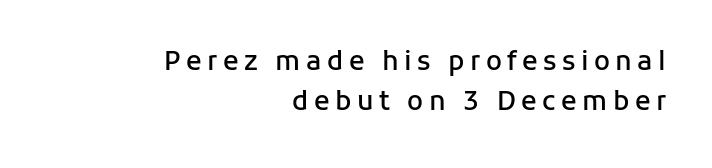
{"italic": "no", "bold": "semi", "underline": "no", "align": "right", "line_spacing": "normal", "line_spacing_ratio": 1.55, "letter_spacing": "wide", "letter_spacing_em": 0.21, "glyph_px": 26}
